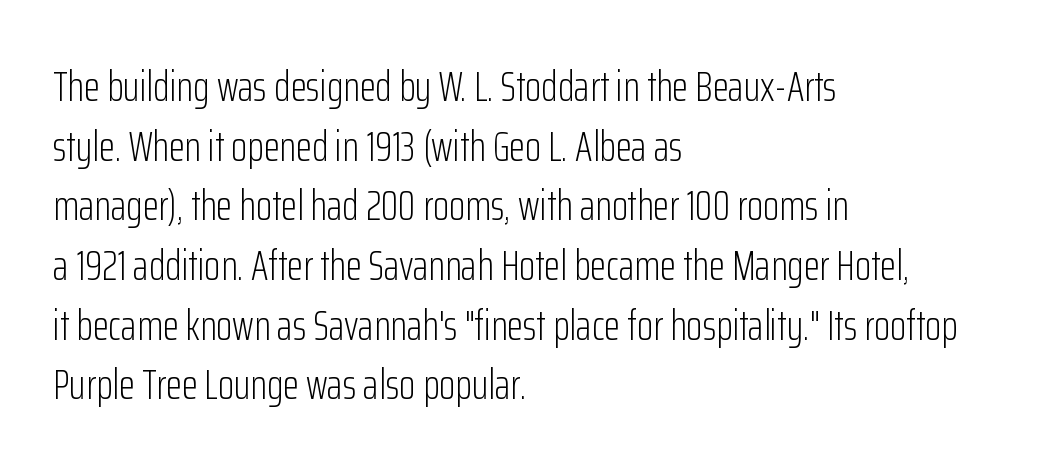
Q: Is the text bold? A: No.
Q: Is the text italic (slanted)? A: No, it is upright.
Q: Is the typeface a serif or a sans-serif typeface? A: Sans-serif.
Q: Is the text underlined? A: No.
Q: How is the paragraph aligned? A: Left-aligned.
Q: Is the spacing between letters normal or unusually wide? A: Normal.
Q: Is the spacing between lines tight, normal or loose? A: Normal.
Q: Width (condensed, normal, or wide)? A: Condensed.
Q: Stroke contrast? A: Low.
Q: x-height? A: Medium.
Q: Monospaced? A: No.
